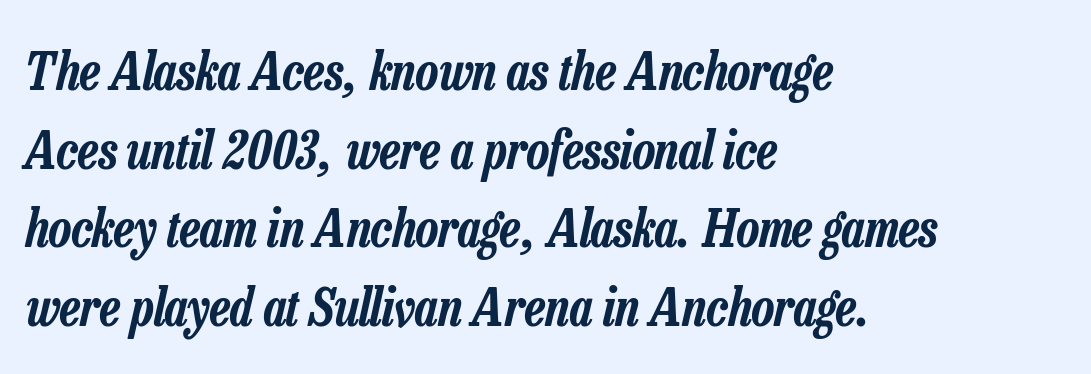
{"italic": "yes", "lean": "right", "slant_degrees": 13, "width": "condensed", "stroke_contrast": "low", "x_height": "medium", "monospaced": "no", "underline": "no", "align": "left", "line_spacing": "normal", "line_spacing_ratio": 1.51, "letter_spacing": "normal", "letter_spacing_em": 0.0, "glyph_px": 52}
